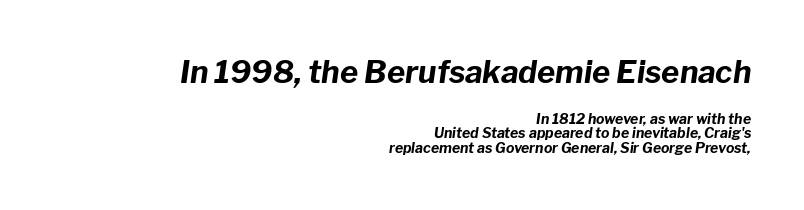
The image shows 31 px bold type, italic (leaning right); set right-aligned, tight line spacing (1.03x), normal letter spacing, not underlined; the first (top) block is 2.21x larger; low stroke contrast and a medium x-height.
